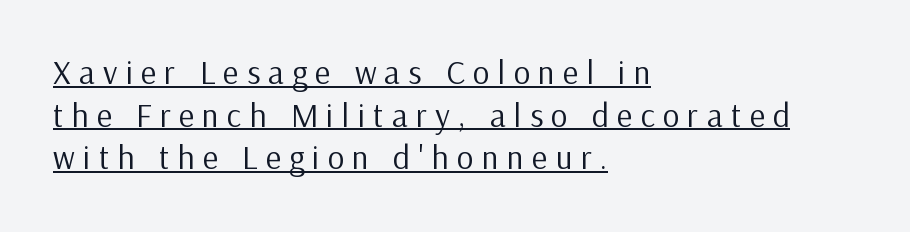
Q: Is the text bold? A: No.
Q: Is the text italic (slanted)? A: No, it is upright.
Q: Is the typeface a serif or a sans-serif typeface? A: Sans-serif.
Q: Is the text underlined? A: Yes.
Q: How is the paragraph aligned? A: Left-aligned.
Q: Is the spacing between letters normal or unusually wide? A: Unusually wide.
Q: Is the spacing between lines tight, normal or loose? A: Normal.
Q: Width (condensed, normal, or wide)? A: Normal.
Q: Stroke contrast? A: Low.
Q: x-height? A: Medium.
Q: Monospaced? A: No.
